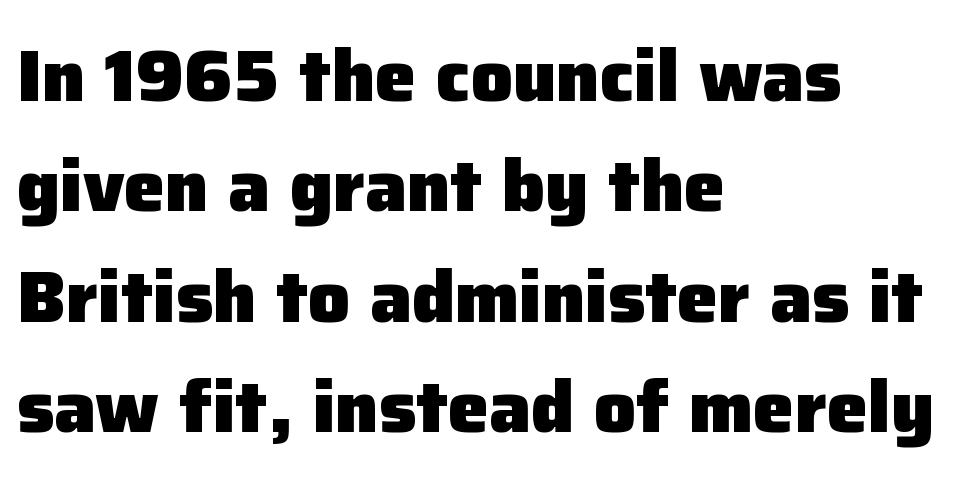
{"serif": "no", "italic": "no", "bold": "yes", "weight": "heavy", "width": "normal", "stroke_contrast": "low", "x_height": "medium", "monospaced": "no", "underline": "no", "align": "left", "line_spacing": "normal", "line_spacing_ratio": 1.49, "letter_spacing": "normal", "letter_spacing_em": 0.0, "glyph_px": 74}
